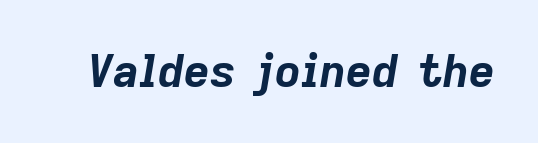
Q: Is the text bold? A: Yes.
Q: Is the text italic (slanted)? A: Yes, it leans right by about 9 degrees.
Q: Is the text underlined? A: No.
Q: Is the spacing between letters normal or unusually wide? A: Normal.
Q: Width (condensed, normal, or wide)? A: Normal.
Q: Stroke contrast? A: Low.
Q: x-height? A: Medium.
Q: Monospaced? A: No.
